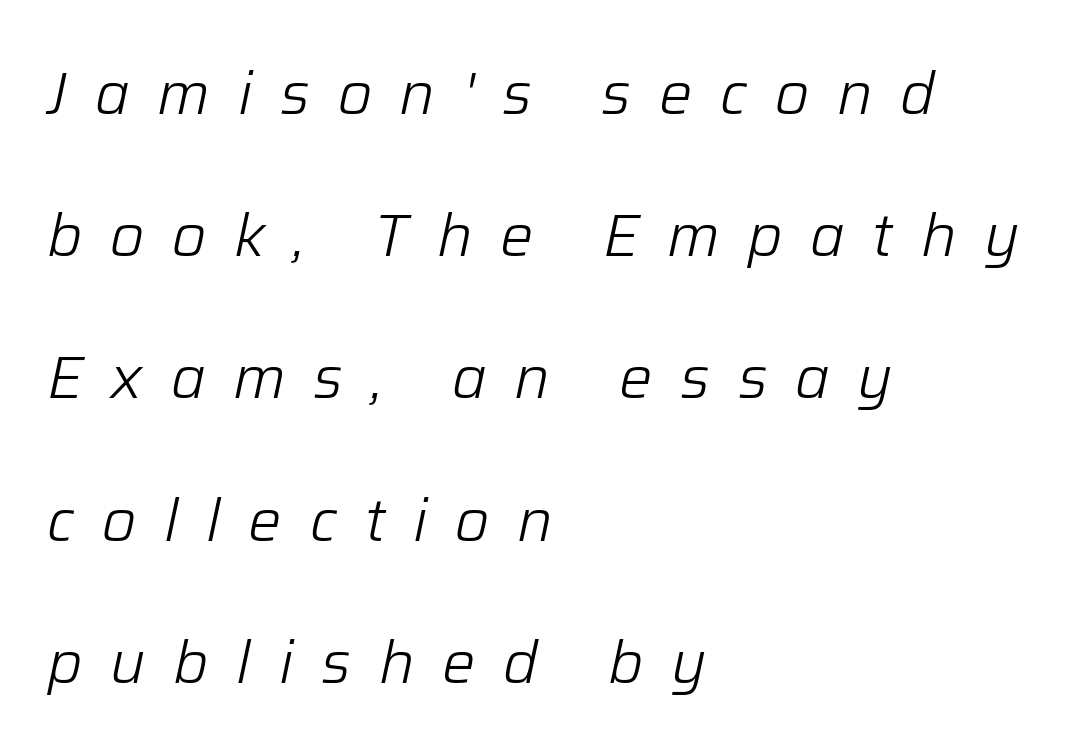
The image shows 59 px light type, italic (leaning right); set left-aligned, loose line spacing (2.41x), unusually wide letter spacing (+0.47 em), not underlined; low stroke contrast and a medium x-height.
